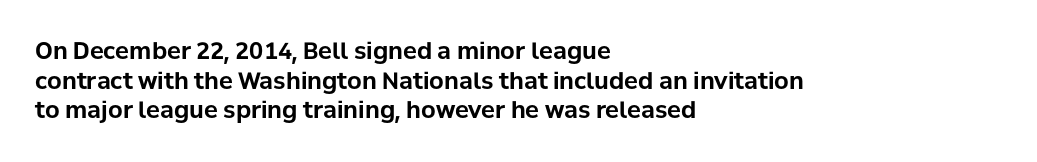
Is there any slant? The stems are plumb. Nothing unusual about the tracking: characters are spaced as the font intends. These words are printed bold, with thick strokes throughout. Evenly set lines give the paragraph a standard silhouette.
